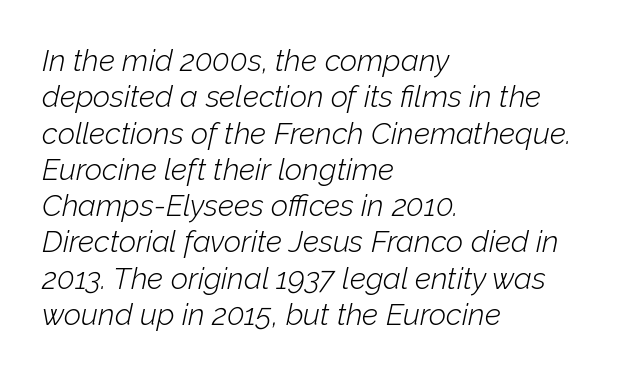
Is the type heavy? It reads as light-to-regular instead. Leftover space on each line is placed entirely after the last word. The face used here is proportionally spaced, like ordinary book or web type. The passage shown has conventional tracking throughout. Letters rest on an invisible, unmarked baseline. Is the type slanted? Yes — the strokes lean at a clear angle.
